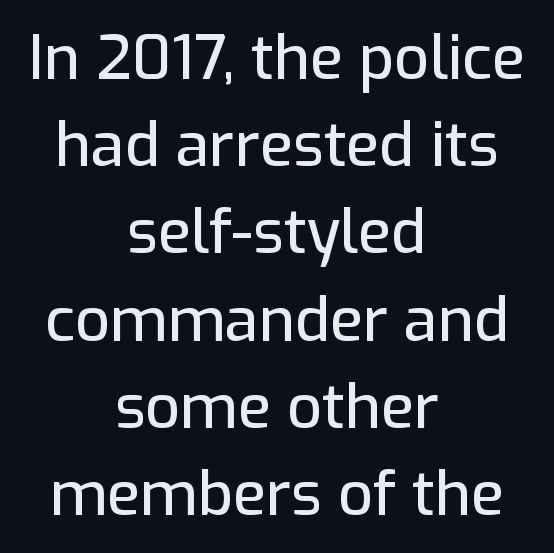
Q: Is the text italic (slanted)? A: No, it is upright.
Q: Is the typeface a serif or a sans-serif typeface? A: Sans-serif.
Q: Is the text underlined? A: No.
Q: How is the paragraph aligned? A: Centered.
Q: Is the spacing between letters normal or unusually wide? A: Normal.
Q: Is the spacing between lines tight, normal or loose? A: Normal.
Q: Width (condensed, normal, or wide)? A: Normal.
Q: Stroke contrast? A: Low.
Q: x-height? A: Medium.
Q: Monospaced? A: No.
